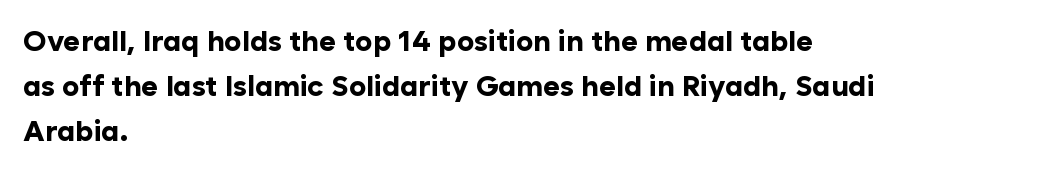
The letters advance in unequal steps, a hallmark of proportional type. The face used here has the dense, thick strokes of a bold. A normal amount of white space separates one row of letters from the next. No italicization has been applied; the sample stays upright. A typesetter would call this zero additional tracking. The gap between lines stays unmarked.
